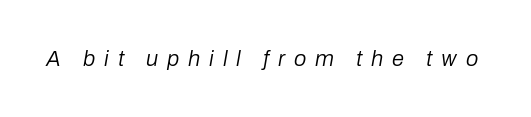
{"italic": "yes", "lean": "right", "slant_degrees": 10, "bold": "no", "underline": "no", "letter_spacing": "wide", "letter_spacing_em": 0.4, "glyph_px": 22}
